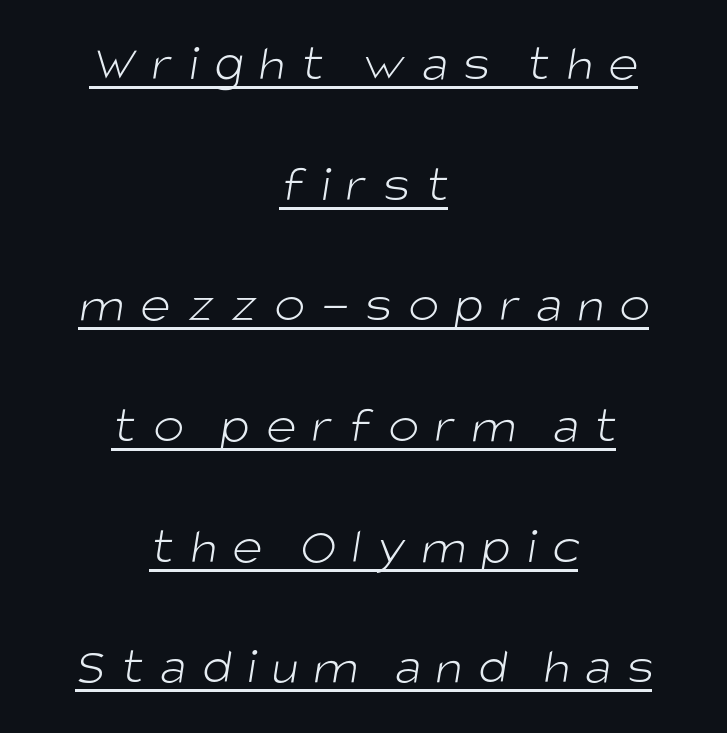
The image shows 52 px light sans-serif type; set centered, loose line spacing (2.32x), unusually wide letter spacing (+0.3 em), underlined; low stroke contrast and a large x-height.
